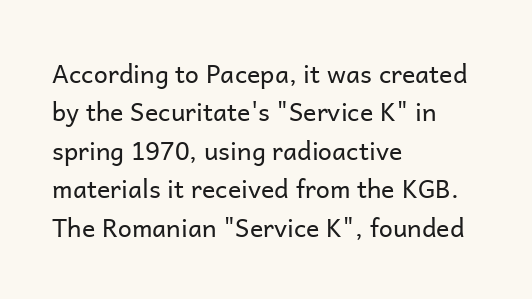
Q: Is the text bold? A: No.
Q: Is the text italic (slanted)? A: No, it is upright.
Q: Is the text underlined? A: No.
Q: How is the paragraph aligned? A: Left-aligned.
Q: Is the spacing between letters normal or unusually wide? A: Normal.
Q: Is the spacing between lines tight, normal or loose? A: Normal.
